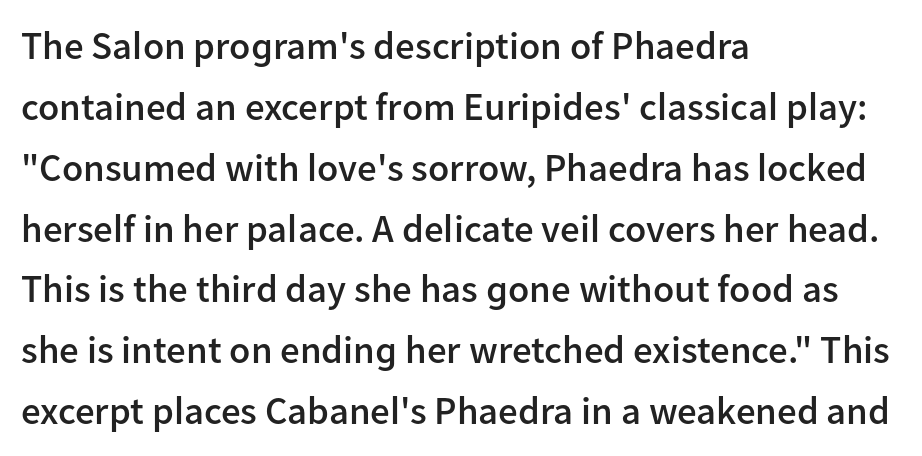
Q: Is the text bold? A: Semi-bold.
Q: Is the text italic (slanted)? A: No, it is upright.
Q: Is the typeface a serif or a sans-serif typeface? A: Sans-serif.
Q: Is the text underlined? A: No.
Q: How is the paragraph aligned? A: Left-aligned.
Q: Is the spacing between letters normal or unusually wide? A: Normal.
Q: Is the spacing between lines tight, normal or loose? A: Normal.
Q: Width (condensed, normal, or wide)? A: Normal.
Q: Stroke contrast? A: Low.
Q: x-height? A: Medium.
Q: Monospaced? A: No.
